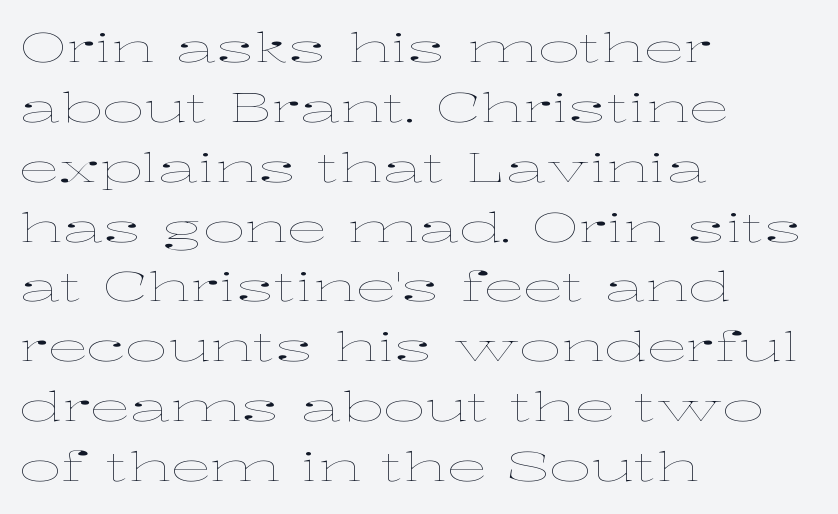
The image shows 41 px thin, wide type, upright; set left-aligned, normal line spacing (1.46x), normal letter spacing, not underlined; low stroke contrast and a medium x-height.
